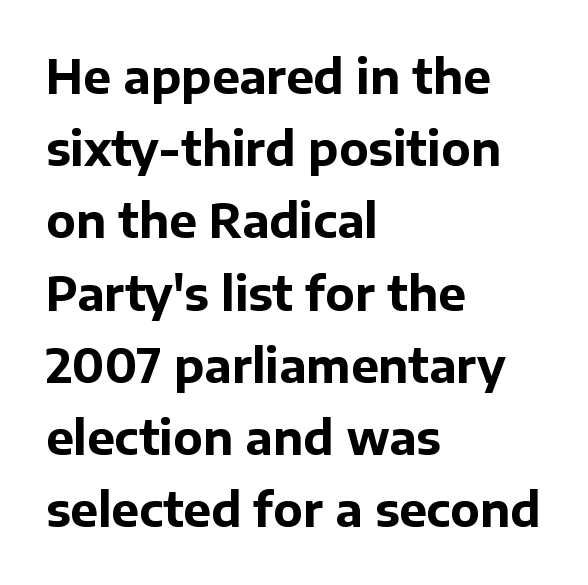
Q: Is the text bold? A: Yes.
Q: Is the text italic (slanted)? A: No, it is upright.
Q: Is the typeface a serif or a sans-serif typeface? A: Sans-serif.
Q: Is the text underlined? A: No.
Q: How is the paragraph aligned? A: Left-aligned.
Q: Is the spacing between letters normal or unusually wide? A: Normal.
Q: Is the spacing between lines tight, normal or loose? A: Normal.
Q: Width (condensed, normal, or wide)? A: Normal.
Q: Stroke contrast? A: Low.
Q: x-height? A: Medium.
Q: Monospaced? A: No.
